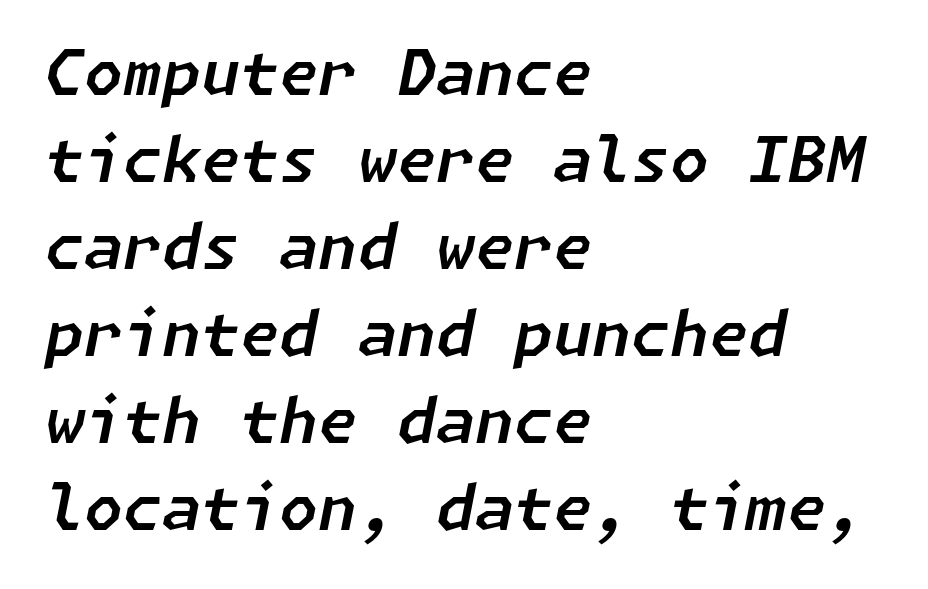
{"italic": "yes", "lean": "right", "slant_degrees": 11, "width": "normal", "stroke_contrast": "low", "x_height": "medium", "underline": "no", "align": "left", "line_spacing": "normal", "line_spacing_ratio": 1.38, "letter_spacing": "normal", "letter_spacing_em": 0.0, "glyph_px": 63}
